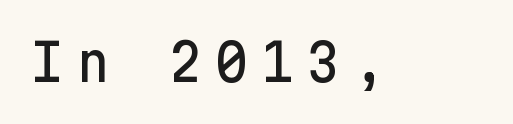
Q: Is the text italic (slanted)? A: No, it is upright.
Q: Is the typeface a serif or a sans-serif typeface? A: Sans-serif.
Q: Is the text underlined? A: No.
Q: Is the spacing between letters normal or unusually wide? A: Unusually wide.
Q: Width (condensed, normal, or wide)? A: Normal.
Q: Stroke contrast? A: Low.
Q: x-height? A: Medium.
